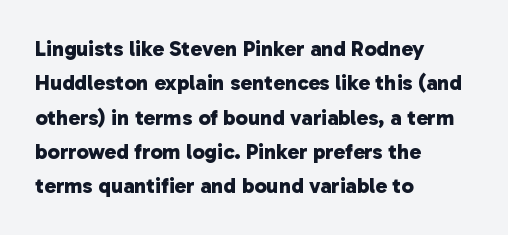
Q: Is the text bold? A: Yes.
Q: Is the text underlined? A: No.
Q: How is the paragraph aligned? A: Left-aligned.
Q: Is the spacing between letters normal or unusually wide? A: Normal.
Q: Is the spacing between lines tight, normal or loose? A: Normal.
